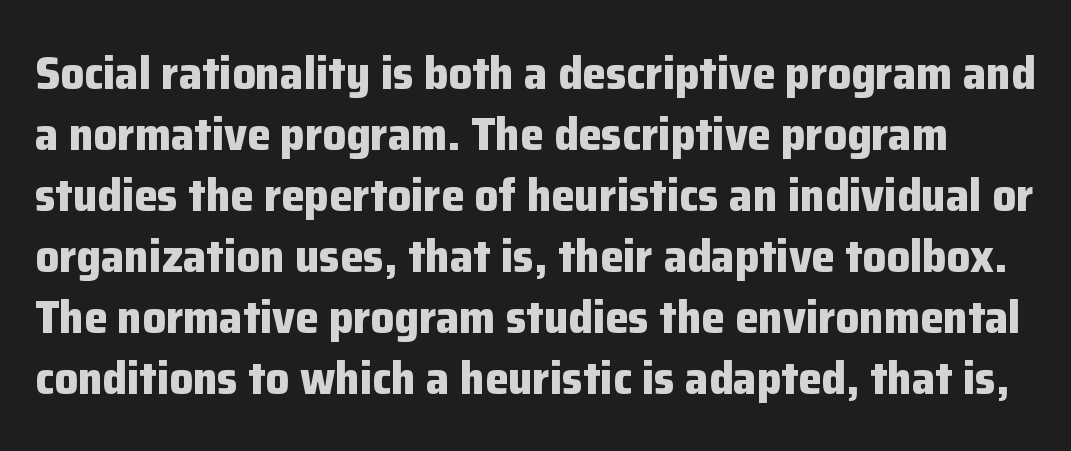
{"serif": "no", "italic": "no", "bold": "yes", "weight": "bold", "width": "normal", "stroke_contrast": "low", "x_height": "medium", "monospaced": "no", "underline": "no", "line_spacing": "normal", "line_spacing_ratio": 1.3, "letter_spacing": "normal", "letter_spacing_em": 0.0, "glyph_px": 47}
